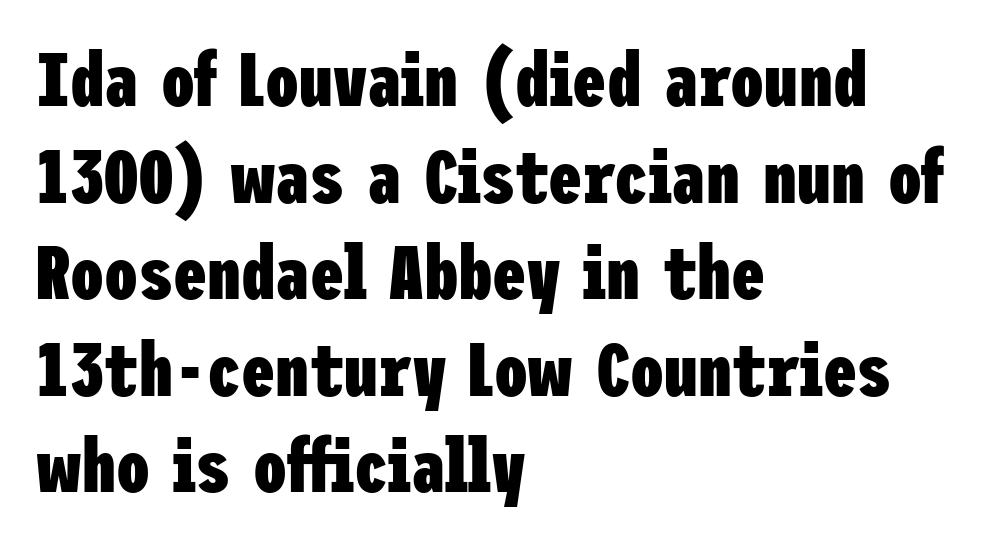
Type without underlining. Layout note: lines flush left. Every stem runs plumb, perpendicular to the baseline. The letterforms sit shoulder to shoulder at normal distance.
